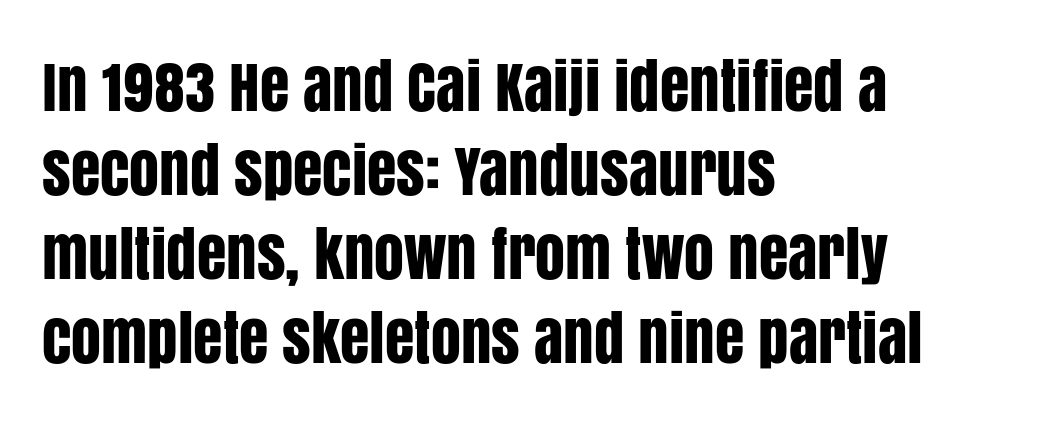
Q: Is the text italic (slanted)? A: No, it is upright.
Q: Is the typeface a serif or a sans-serif typeface? A: Sans-serif.
Q: Is the text underlined? A: No.
Q: How is the paragraph aligned? A: Left-aligned.
Q: Is the spacing between letters normal or unusually wide? A: Normal.
Q: Is the spacing between lines tight, normal or loose? A: Normal.
Q: Width (condensed, normal, or wide)? A: Condensed.
Q: Stroke contrast? A: Low.
Q: x-height? A: Large.
Q: Monospaced? A: No.
